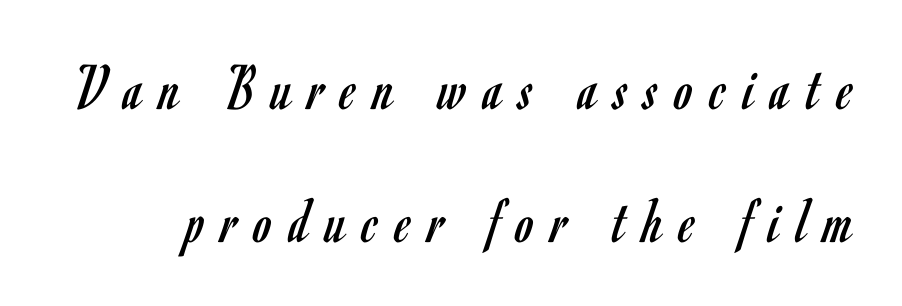
The image shows 66 px regular-weight, condensed sans-serif type; set loose line spacing (2.01x), unusually wide letter spacing (+0.26 em), not underlined; low stroke contrast and a small x-height.
